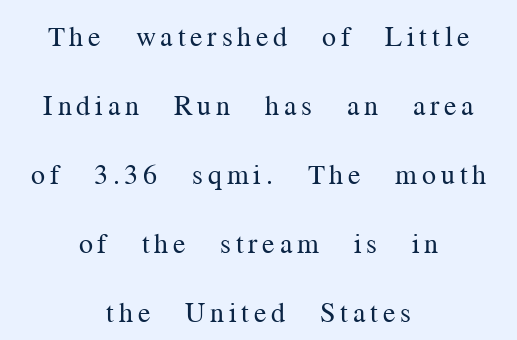
Old-style or modern, the face here clearly has serifs. The text block is weighted toward neither margin, spreading evenly from the middle. This is not heavy type; no bold has been used. The passage shown is typed in a proportional face where columns would drift.
